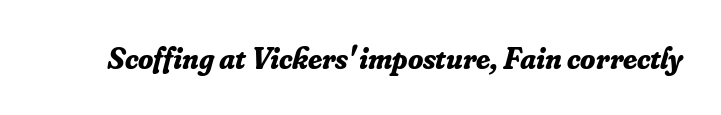
{"serif": "yes", "italic": "yes", "lean": "right", "slant_degrees": 16, "bold": "yes", "weight": "bold", "width": "normal", "stroke_contrast": "low", "x_height": "small", "monospaced": "no", "underline": "no", "letter_spacing": "normal", "letter_spacing_em": 0.0, "glyph_px": 31}
